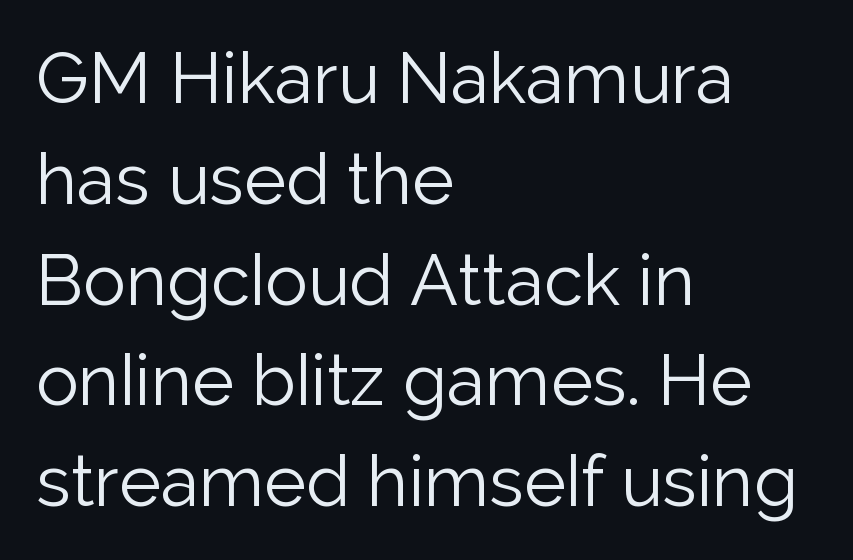
Q: Is the text bold? A: No.
Q: Is the text italic (slanted)? A: No, it is upright.
Q: Is the typeface a serif or a sans-serif typeface? A: Sans-serif.
Q: Is the text underlined? A: No.
Q: How is the paragraph aligned? A: Left-aligned.
Q: Is the spacing between letters normal or unusually wide? A: Normal.
Q: Is the spacing between lines tight, normal or loose? A: Normal.
Q: Width (condensed, normal, or wide)? A: Normal.
Q: Stroke contrast? A: Low.
Q: x-height? A: Medium.
Q: Monospaced? A: No.
